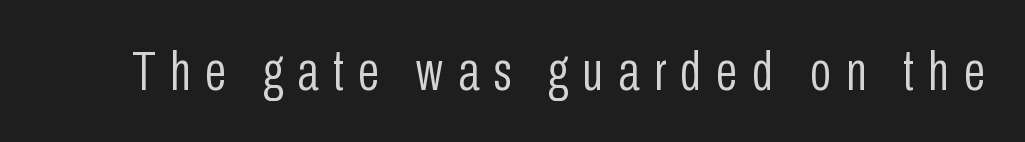
Q: Is the text bold? A: No.
Q: Is the text italic (slanted)? A: No, it is upright.
Q: Is the typeface a serif or a sans-serif typeface? A: Sans-serif.
Q: Is the text underlined? A: No.
Q: Is the spacing between letters normal or unusually wide? A: Unusually wide.
Q: Width (condensed, normal, or wide)? A: Condensed.
Q: Stroke contrast? A: Low.
Q: x-height? A: Medium.
Q: Monospaced? A: No.
